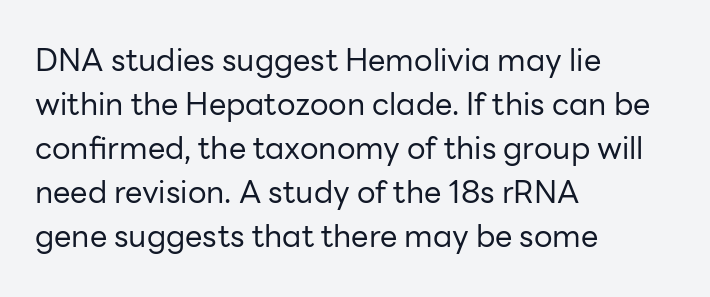
{"serif": "no", "italic": "no", "bold": "no", "weight": "regular", "width": "normal", "stroke_contrast": "low", "x_height": "medium", "monospaced": "no", "underline": "no", "align": "left", "line_spacing": "normal", "line_spacing_ratio": 1.42, "letter_spacing": "normal", "letter_spacing_em": 0.0, "glyph_px": 31}
